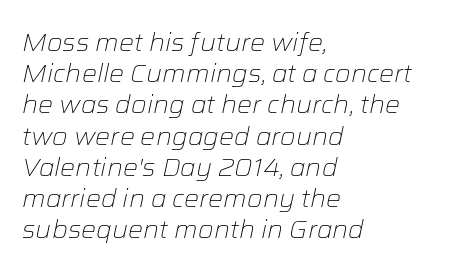
The image shows 25 px text type, italic (leaning right); set left-aligned, normal line spacing (1.25x), normal letter spacing, not underlined.
